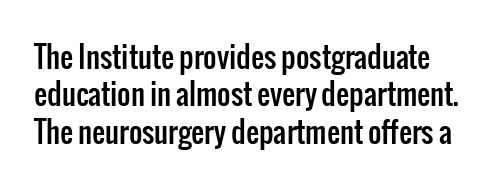
The image shows 29 px condensed sans-serif type, upright; set normal line spacing (1.29x), normal letter spacing, not underlined; low stroke contrast and a medium x-height.
